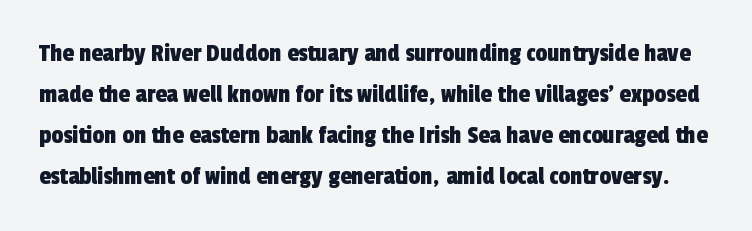
The image shows 26 px text type; set normal line spacing (1.58x), normal letter spacing, not underlined.
